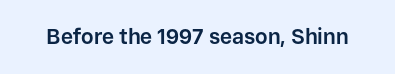
The image shows 21 px bold type, upright; set normal letter spacing, not underlined.
